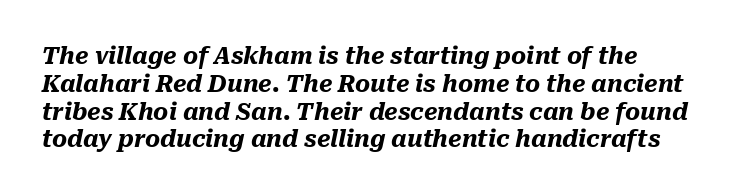
The image shows 23 px bold type, italic (leaning right); set line spacing 1.21x, normal letter spacing, not underlined.
